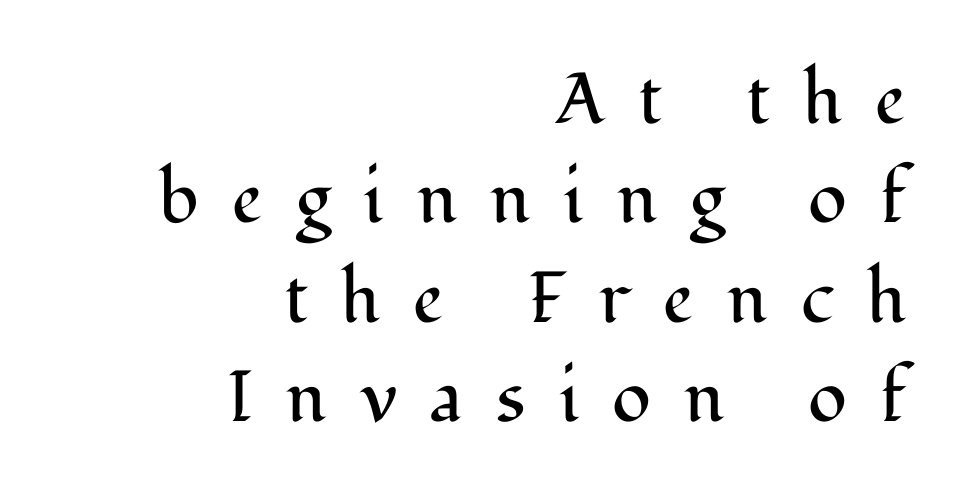
The image shows 72 px regular-weight serif type, upright; set right-aligned, normal line spacing (1.38x), unusually wide letter spacing (+0.46 em), not underlined; medium stroke contrast and a medium x-height.
